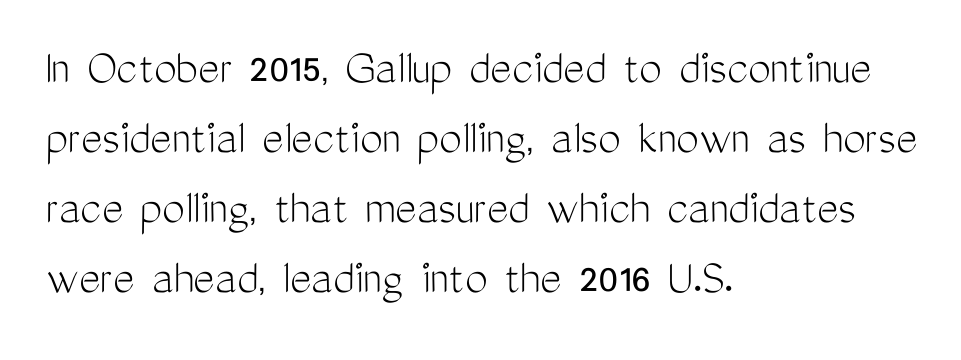
Q: Is the text bold? A: No.
Q: Is the text italic (slanted)? A: No, it is upright.
Q: Is the typeface a serif or a sans-serif typeface? A: Sans-serif.
Q: Is the text underlined? A: No.
Q: How is the paragraph aligned? A: Left-aligned.
Q: Is the spacing between letters normal or unusually wide? A: Normal.
Q: Is the spacing between lines tight, normal or loose? A: Normal.
Q: Width (condensed, normal, or wide)? A: Condensed.
Q: Stroke contrast? A: Medium.
Q: x-height? A: Medium.
Q: Monospaced? A: No.
